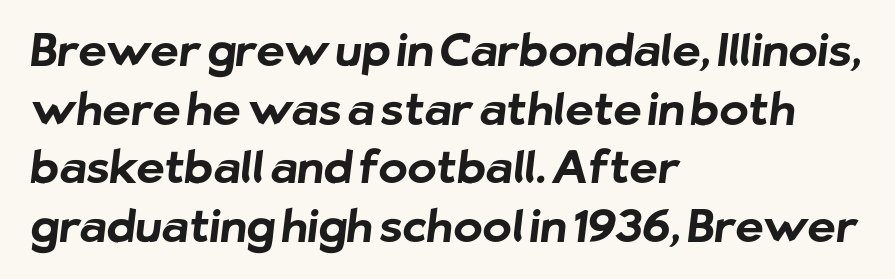
The lines in this sample share a left origin and differ only in where they stop. Notice how thick the strokes are: this is what a full bold looks like. This sample has the flowing, uneven cadence of proportional lettering. The block of text has a typical density, with ordinary space between rows. In terms of letterform style, serifs are entirely absent.
